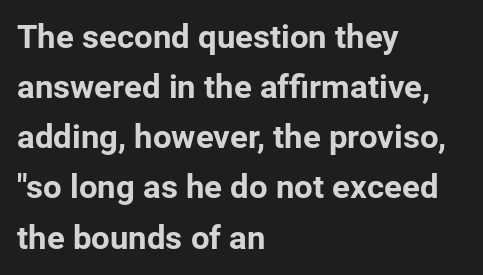
Any mark beneath the type? The region is blank. Posture: upright roman. Caption: standard tracking, unaltered. A typesetter would label this face a sans. Regular leading.
